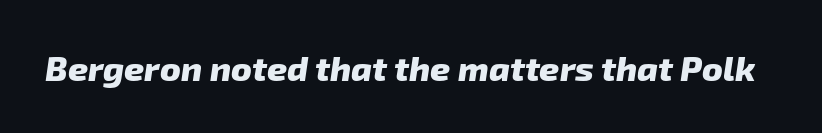
{"serif": "no", "bold": "yes", "weight": "heavy", "width": "normal", "stroke_contrast": "low", "x_height": "medium", "monospaced": "no", "underline": "no", "letter_spacing": "normal", "letter_spacing_em": 0.0, "glyph_px": 35}
